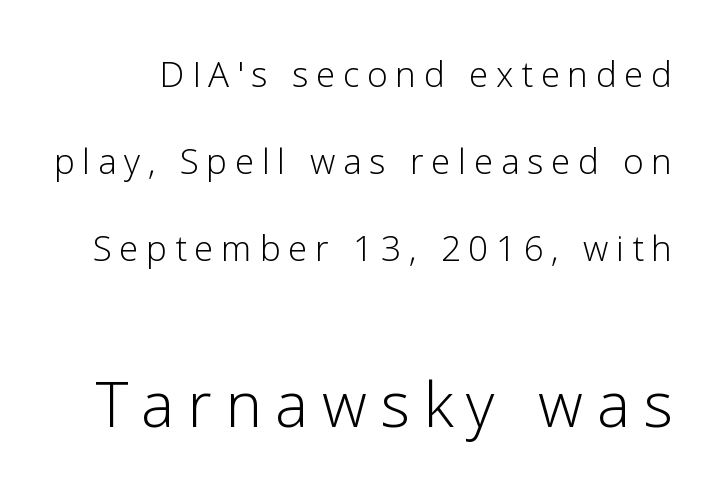
The image shows 62 px light sans-serif type, upright; set loose line spacing (2.49x), unusually wide letter spacing (+0.22 em), not underlined; the second (bottom) block is 1.77x larger; low stroke contrast and a medium x-height.
